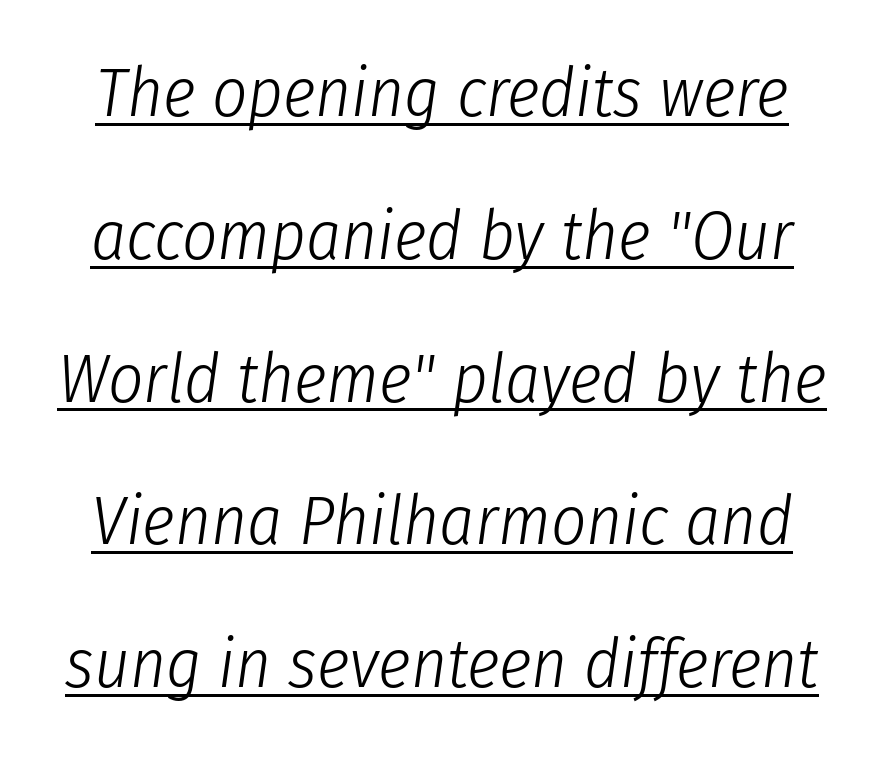
Q: Is the text bold? A: No.
Q: Is the text italic (slanted)? A: Yes, it leans right by about 8 degrees.
Q: Is the text underlined? A: Yes.
Q: Is the spacing between letters normal or unusually wide? A: Normal.
Q: Is the spacing between lines tight, normal or loose? A: Loose.
Q: Width (condensed, normal, or wide)? A: Condensed.
Q: Stroke contrast? A: Low.
Q: x-height? A: Medium.
Q: Monospaced? A: No.
